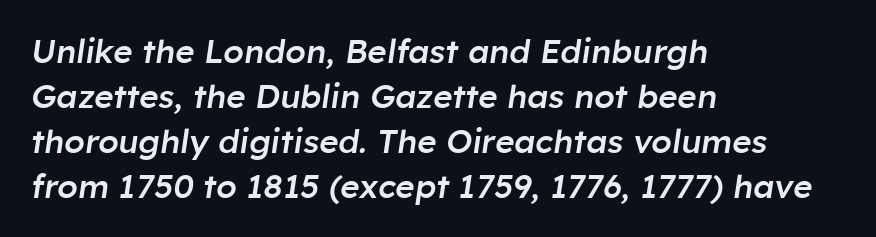
The image shows 33 px semibold type, italic (leaning right); set left-aligned, normal line spacing (1.36x), normal letter spacing, not underlined; low stroke contrast and a medium x-height.
